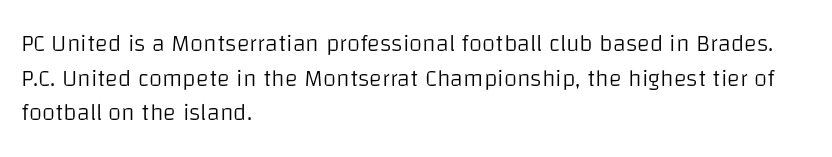
{"italic": "no", "bold": "no", "underline": "no", "align": "left", "line_spacing": "normal", "line_spacing_ratio": 1.44, "letter_spacing": "normal", "letter_spacing_em": 0.0, "glyph_px": 24}
